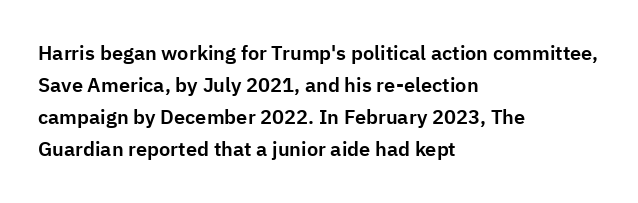
Posture: straight, roman, zero tilt. The ragged edge is on the right, which tells us the setting is flush left. The words here are not underlined. Inter-character spacing is left at the font's built-in metrics. What's the leading like? Ordinary, nothing unusual.
